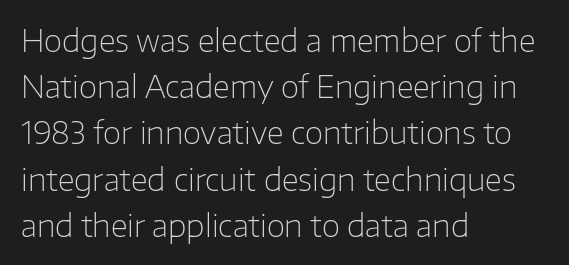
Q: Is the text bold? A: No.
Q: Is the text italic (slanted)? A: No, it is upright.
Q: Is the typeface a serif or a sans-serif typeface? A: Sans-serif.
Q: Is the text underlined? A: No.
Q: How is the paragraph aligned? A: Left-aligned.
Q: Is the spacing between letters normal or unusually wide? A: Normal.
Q: Is the spacing between lines tight, normal or loose? A: Normal.
Q: Width (condensed, normal, or wide)? A: Normal.
Q: Stroke contrast? A: Low.
Q: x-height? A: Medium.
Q: Monospaced? A: No.
